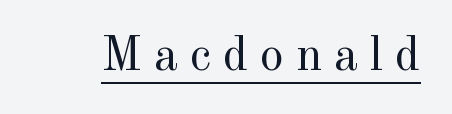
The image shows 49 px regular-weight serif type, upright; set unusually wide letter spacing (+0.24 em), underlined; a small x-height.
